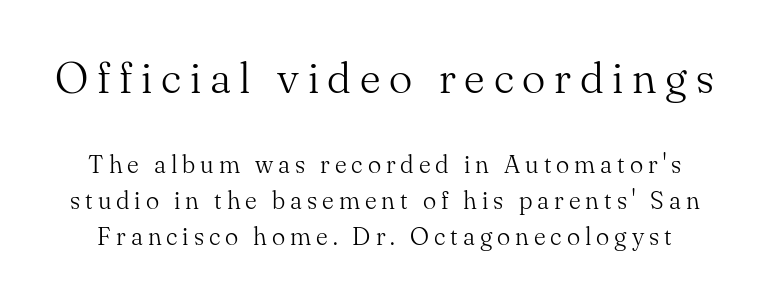
A typesetter would label this face a serif. The first block has been scaled up relative to the second. How are the letters spaced? Widely, with obvious added tracking. You could not count columns in this text — the font is proportionally spaced.
